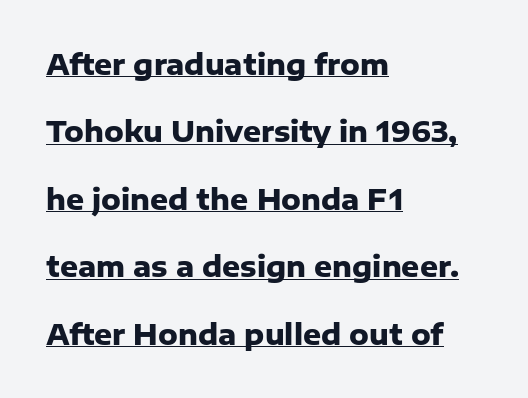
A typesetter would call this proportional, since set widths differ per character. This rendering leaves character spacing at its baseline value. Quick note: interline space is abundant. Quick note: underline on.
